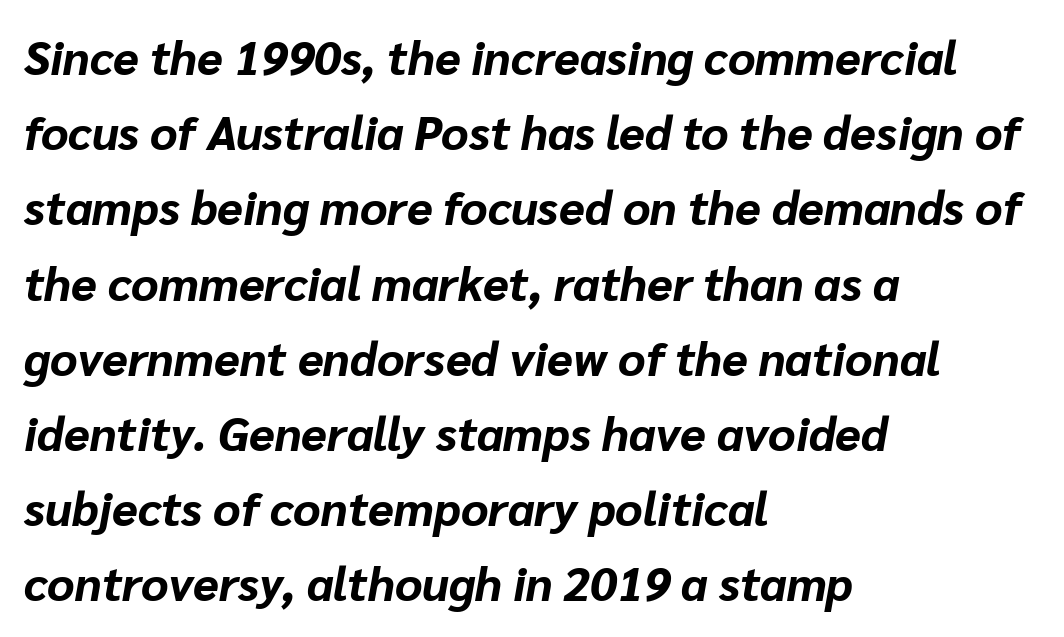
The letters are bold, with thick, heavy strokes. The lines are quadded left. Plain, unruled lines of type. Nobody touched the tracking dial on this one. The text carries the slant typical of an italic or oblique font.
